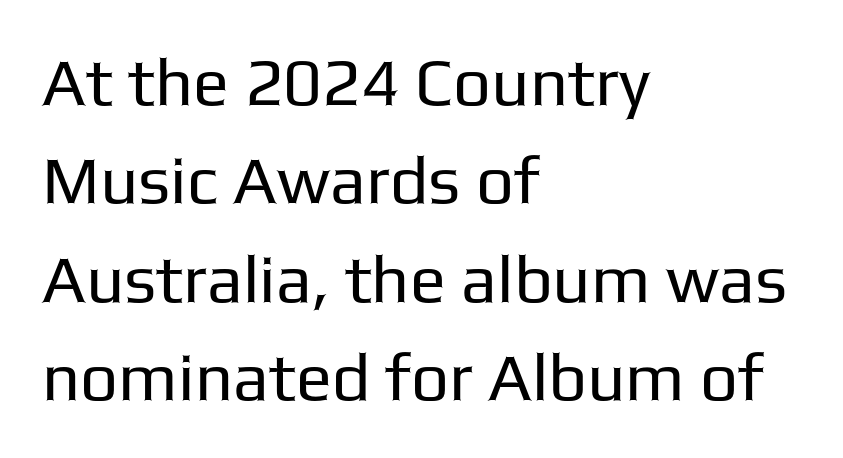
{"serif": "no", "italic": "no", "bold": "no", "weight": "regular", "width": "normal", "stroke_contrast": "low", "x_height": "medium", "monospaced": "no", "underline": "no", "align": "left", "line_spacing": "normal", "line_spacing_ratio": 1.47, "letter_spacing": "normal", "letter_spacing_em": 0.0, "glyph_px": 67}
